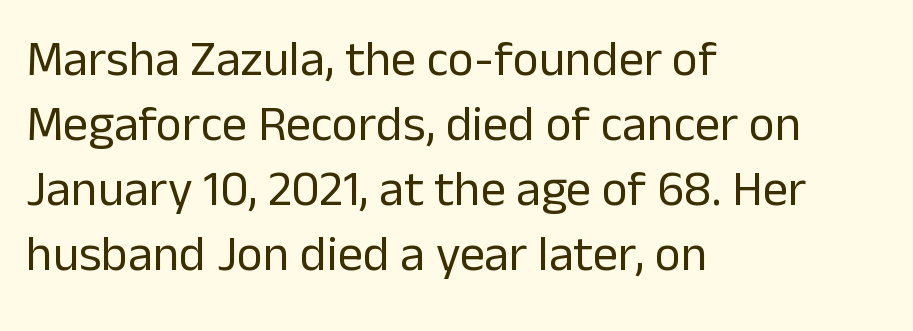
{"serif": "no", "italic": "no", "bold": "no", "weight": "regular", "width": "normal", "stroke_contrast": "low", "x_height": "medium", "monospaced": "no", "underline": "no", "align": "left", "line_spacing": "normal", "line_spacing_ratio": 1.3, "letter_spacing": "normal", "letter_spacing_em": 0.0, "glyph_px": 50}
